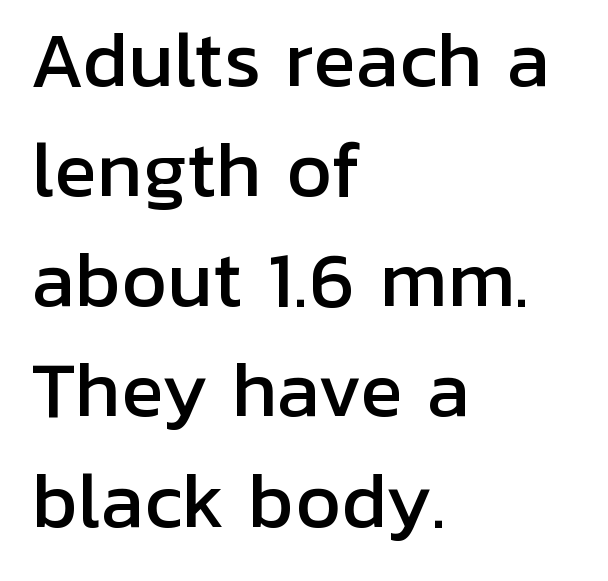
Q: Is the text italic (slanted)? A: No, it is upright.
Q: Is the typeface a serif or a sans-serif typeface? A: Sans-serif.
Q: Is the text underlined? A: No.
Q: How is the paragraph aligned? A: Left-aligned.
Q: Is the spacing between letters normal or unusually wide? A: Normal.
Q: Is the spacing between lines tight, normal or loose? A: Normal.
Q: Width (condensed, normal, or wide)? A: Normal.
Q: Stroke contrast? A: Low.
Q: x-height? A: Medium.
Q: Monospaced? A: No.
